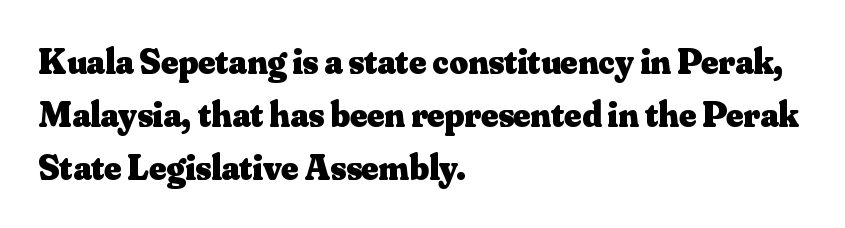
Q: Is the text bold? A: Yes.
Q: Is the text italic (slanted)? A: No, it is upright.
Q: Is the typeface a serif or a sans-serif typeface? A: Serif.
Q: Is the text underlined? A: No.
Q: How is the paragraph aligned? A: Left-aligned.
Q: Is the spacing between letters normal or unusually wide? A: Normal.
Q: Is the spacing between lines tight, normal or loose? A: Normal.
Q: Width (condensed, normal, or wide)? A: Normal.
Q: Stroke contrast? A: Medium.
Q: x-height? A: Small.
Q: Monospaced? A: No.
